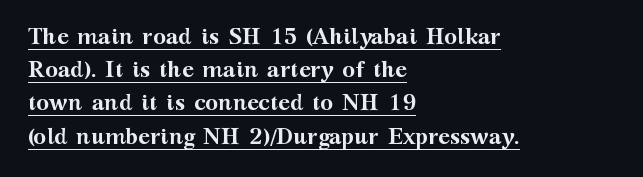
Q: Is the text bold? A: Yes.
Q: Is the text italic (slanted)? A: No, it is upright.
Q: Is the text underlined? A: Yes.
Q: How is the paragraph aligned? A: Left-aligned.
Q: Is the spacing between letters normal or unusually wide? A: Normal.
Q: Is the spacing between lines tight, normal or loose? A: Normal.
